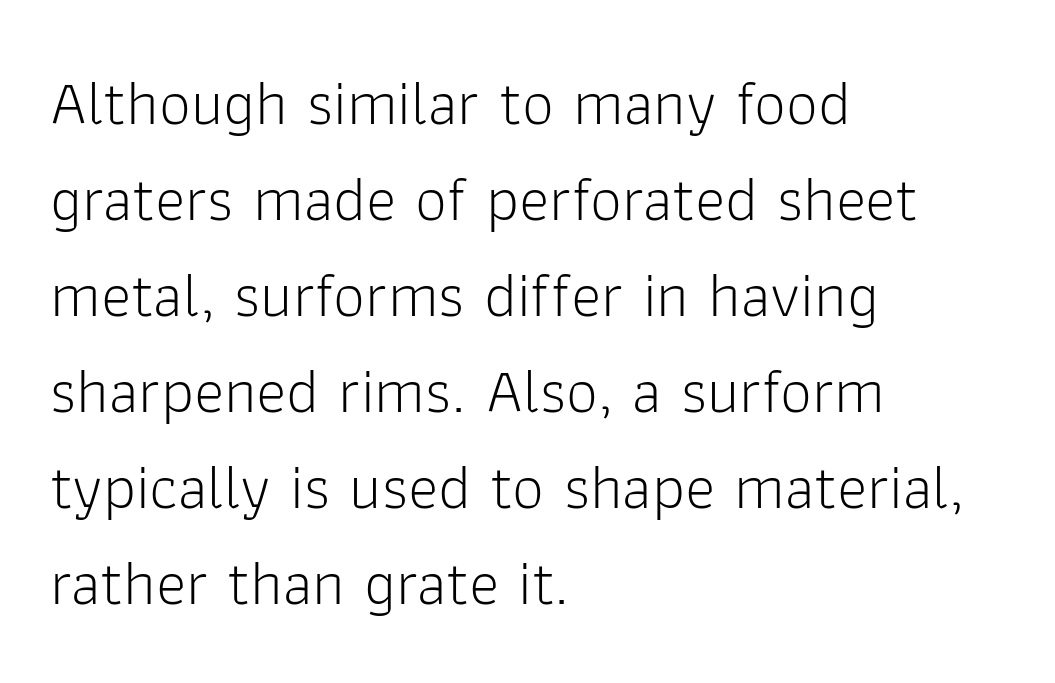
{"serif": "no", "italic": "no", "bold": "no", "weight": "light", "width": "normal", "stroke_contrast": "low", "x_height": "medium", "monospaced": "no", "underline": "no", "align": "left", "line_spacing": "normal", "line_spacing_ratio": 1.5, "letter_spacing": "normal", "letter_spacing_em": 0.0, "glyph_px": 64}
